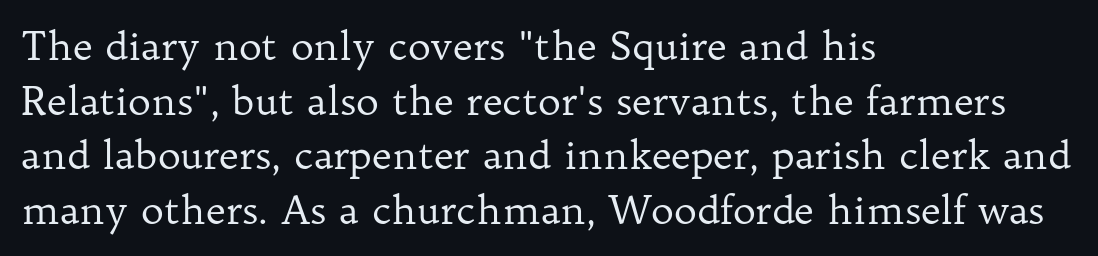
Q: Is the text bold? A: No.
Q: Is the text italic (slanted)? A: No, it is upright.
Q: Is the typeface a serif or a sans-serif typeface? A: Serif.
Q: Is the text underlined? A: No.
Q: How is the paragraph aligned? A: Left-aligned.
Q: Is the spacing between letters normal or unusually wide? A: Normal.
Q: Is the spacing between lines tight, normal or loose? A: Normal.
Q: Width (condensed, normal, or wide)? A: Normal.
Q: Stroke contrast? A: Low.
Q: x-height? A: Medium.
Q: Monospaced? A: No.
